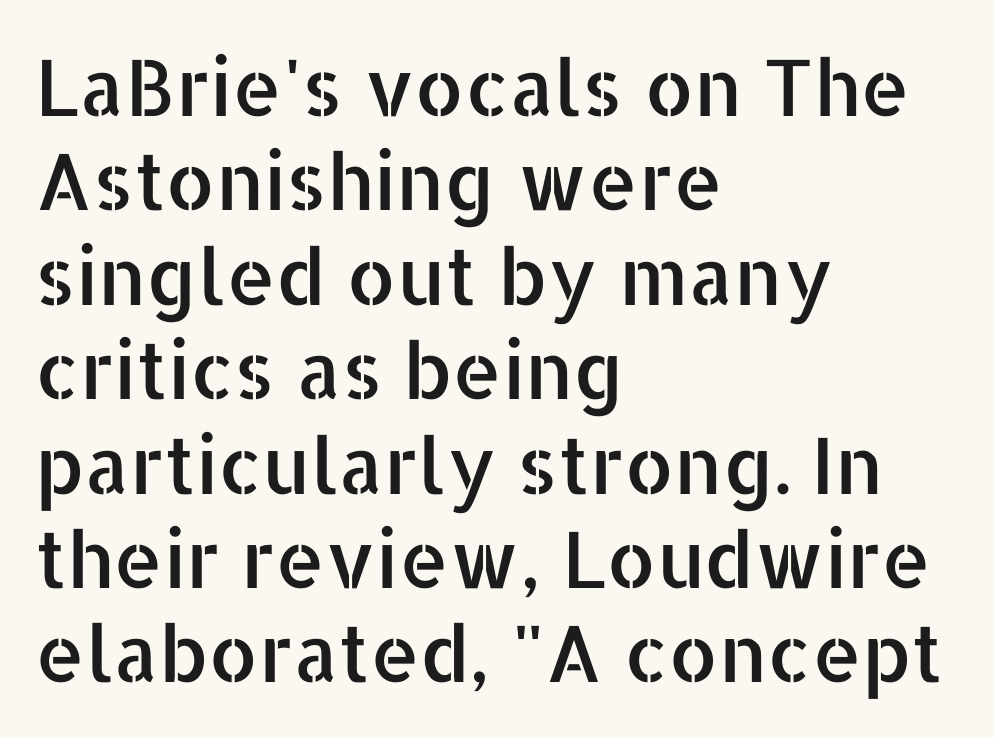
The face used here is a sans, in the tradition of grotesques and geometrics. Spacing verdict: proportional, widths tailored to each character. The lines in this sample share a left origin and differ only in where they stop. A clean baseline with only descenders dipping below it. How are the letters spaced? Ordinarily, with no added tracking.
